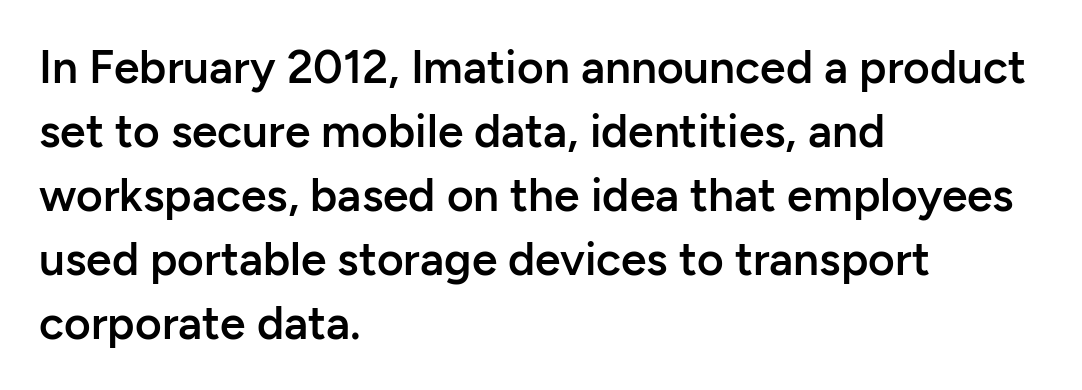
The image shows 46 px semibold sans-serif type, upright; set left-aligned, normal line spacing (1.39x), normal letter spacing, not underlined; low stroke contrast and a medium x-height.
